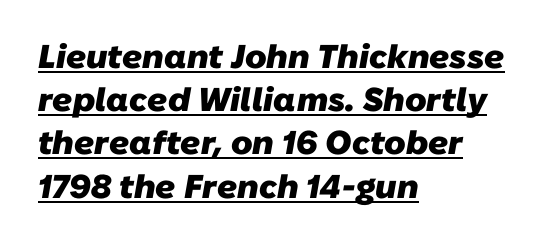
The block of text has a typical density, with ordinary space between rows. Compared with undecorated copy, this sample adds a rule below the words. The compositor pushed each line to the left boundary. Chunky letters — that's bold for sure.
